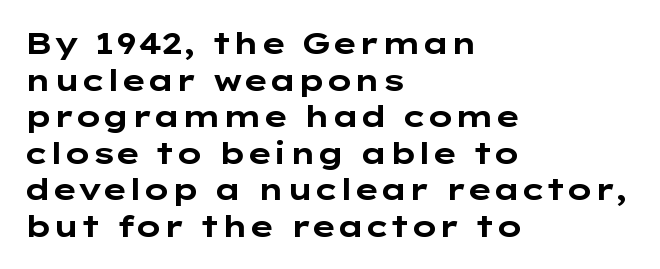
{"serif": "no", "italic": "no", "bold": "yes", "weight": "bold", "width": "wide", "stroke_contrast": "low", "x_height": "medium", "monospaced": "no", "underline": "no", "align": "left", "line_spacing_ratio": 1.22, "letter_spacing": "normal", "letter_spacing_em": 0.0, "glyph_px": 30}
